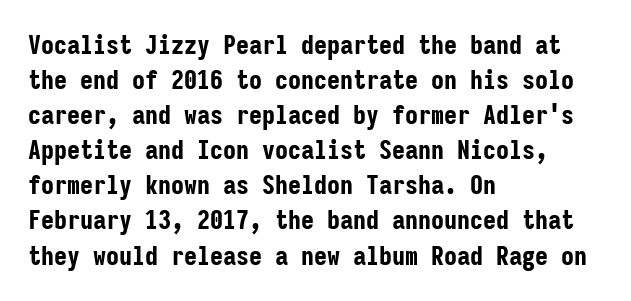
Spacing between characters is what you'd get straight out of the box. If you drew a line through each stem, it would be perfectly vertical. Which margin do the lines hug? The left one — the right edge is uneven. Leading: standard. Is the type bold? Yes — the strokes are clearly thick and heavy.
